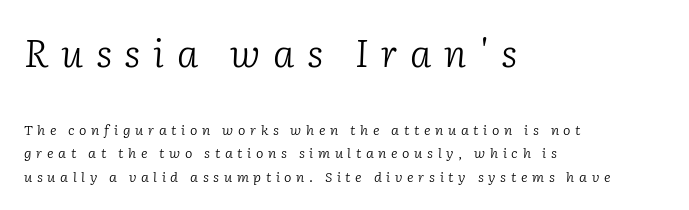
The image shows 38 px light serif type, italic (leaning right); set left-aligned, normal line spacing (1.69x), unusually wide letter spacing (+0.33 em), not underlined; the first (top) block is 2.71x larger; low stroke contrast and a medium x-height.
